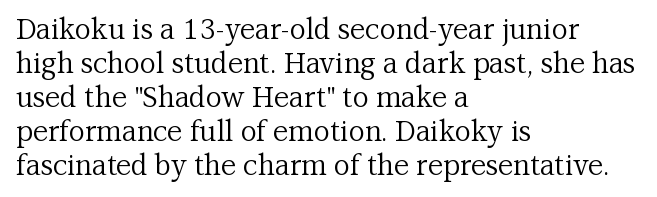
Q: Is the text bold? A: No.
Q: Is the text italic (slanted)? A: No, it is upright.
Q: Is the typeface a serif or a sans-serif typeface? A: Serif.
Q: Is the text underlined? A: No.
Q: How is the paragraph aligned? A: Left-aligned.
Q: Is the spacing between letters normal or unusually wide? A: Normal.
Q: Width (condensed, normal, or wide)? A: Normal.
Q: Stroke contrast? A: Medium.
Q: x-height? A: Medium.
Q: Monospaced? A: No.
